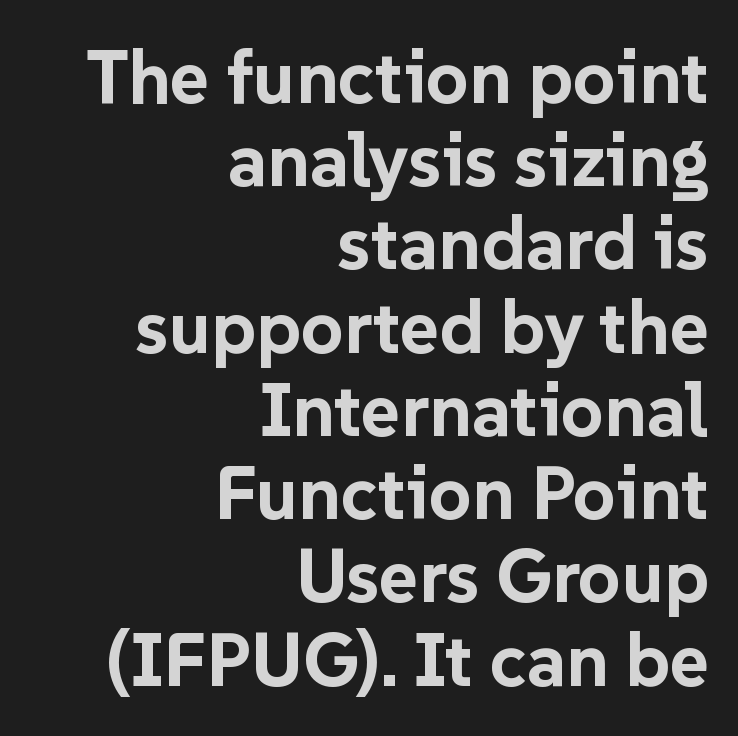
{"serif": "no", "italic": "no", "bold": "yes", "weight": "bold", "width": "normal", "stroke_contrast": "low", "x_height": "medium", "monospaced": "no", "underline": "no", "align": "right", "line_spacing": "tight", "line_spacing_ratio": 1.11, "letter_spacing": "normal", "letter_spacing_em": 0.0, "glyph_px": 75}
